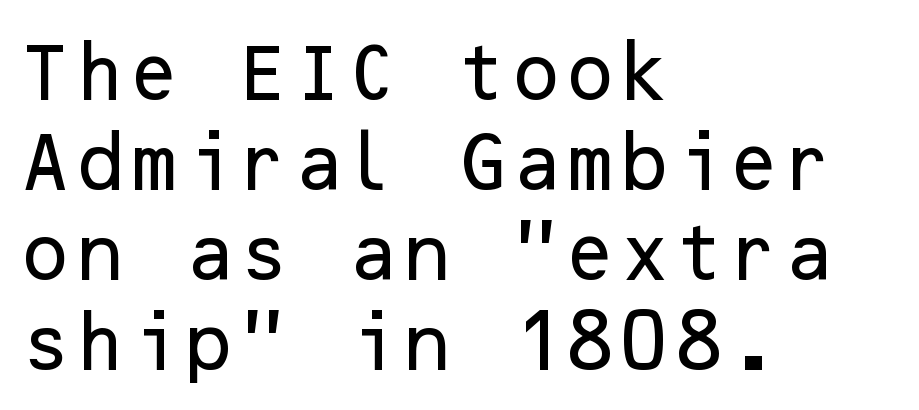
Regular leading. Tracking here is standard; glyphs follow each other at the usual distance. Notice how the passage keeps a crisp vertical edge on the left only. Is there any slant? The stems are plumb. I'd call this a sans setting — the letters go barefoot.
